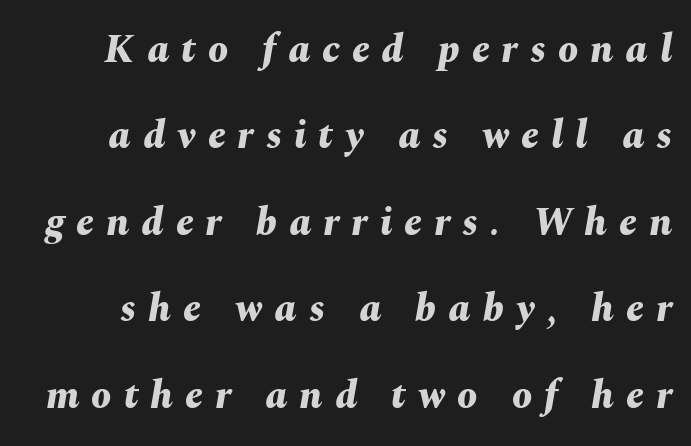
{"italic": "yes", "lean": "right", "slant_degrees": 10, "bold": "yes", "weight": "bold", "width": "normal", "stroke_contrast": "medium", "x_height": "medium", "monospaced": "no", "underline": "no", "line_spacing": "loose", "line_spacing_ratio": 2.16, "letter_spacing": "wide", "letter_spacing_em": 0.3, "glyph_px": 40}
